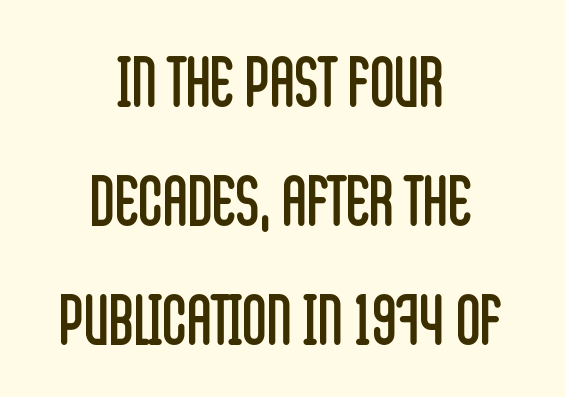
Q: Is the text bold? A: No.
Q: Is the text italic (slanted)? A: No, it is upright.
Q: Is the typeface a serif or a sans-serif typeface? A: Sans-serif.
Q: Is the text underlined? A: No.
Q: How is the paragraph aligned? A: Centered.
Q: Is the spacing between letters normal or unusually wide? A: Normal.
Q: Width (condensed, normal, or wide)? A: Condensed.
Q: Stroke contrast? A: Low.
Q: x-height? A: Large.
Q: Monospaced? A: No.
